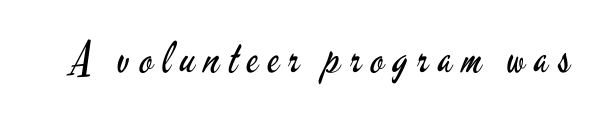
{"serif": "no", "bold": "no", "weight": "regular", "width": "condensed", "stroke_contrast": "low", "x_height": "small", "monospaced": "no", "underline": "no", "letter_spacing": "wide", "letter_spacing_em": 0.22, "glyph_px": 43}
